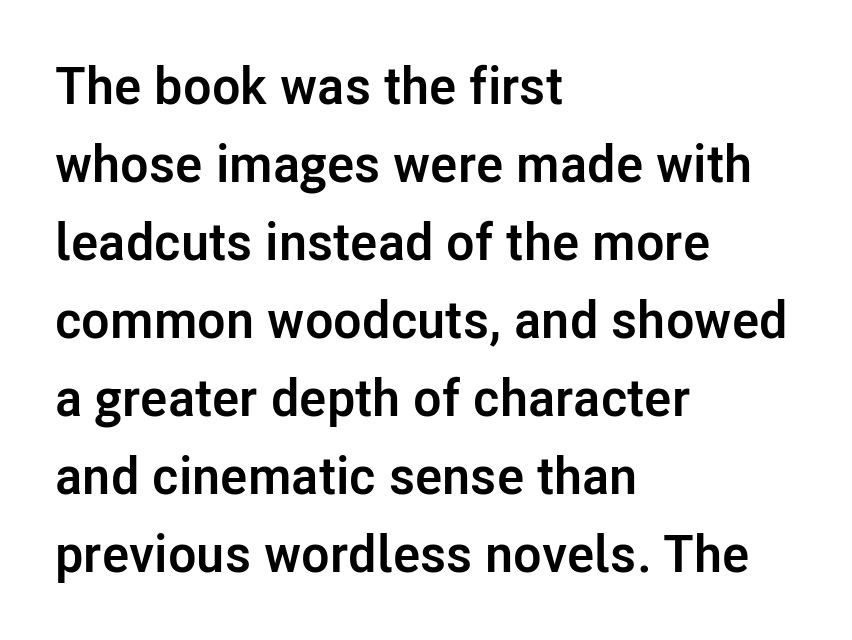
{"serif": "no", "italic": "no", "bold": "yes", "weight": "semibold", "width": "normal", "stroke_contrast": "low", "x_height": "medium", "monospaced": "no", "underline": "no", "align": "left", "line_spacing": "normal", "line_spacing_ratio": 1.5, "letter_spacing": "normal", "letter_spacing_em": 0.0, "glyph_px": 52}
